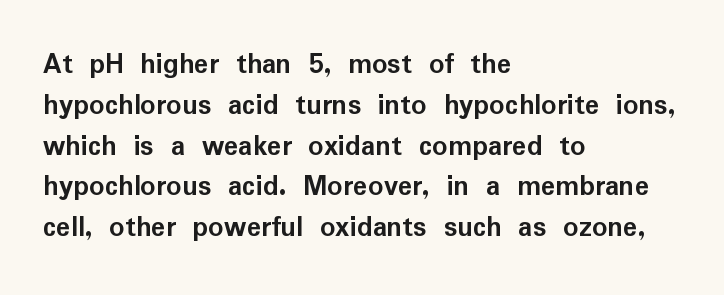
The lettering stays uniformly vertical, giving the passage a roman look. Do the characters align in a grid? No, the font is proportional. The typesetting leans heavy: a genuine bold. This sample uses plain, unmodified letter spacing. Check the space under the baseline: it is left empty.
